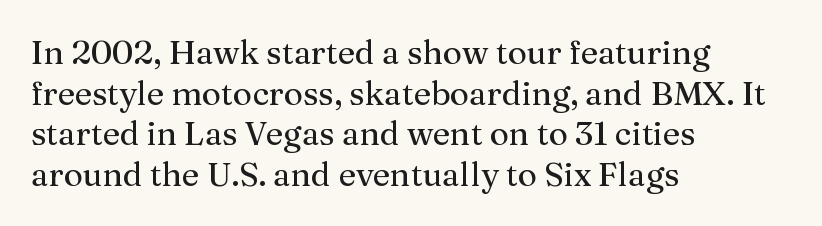
Q: Is the text italic (slanted)? A: No, it is upright.
Q: Is the typeface a serif or a sans-serif typeface? A: Serif.
Q: Is the text underlined? A: No.
Q: How is the paragraph aligned? A: Left-aligned.
Q: Is the spacing between letters normal or unusually wide? A: Normal.
Q: Width (condensed, normal, or wide)? A: Normal.
Q: Stroke contrast? A: Medium.
Q: x-height? A: Medium.
Q: Monospaced? A: No.
